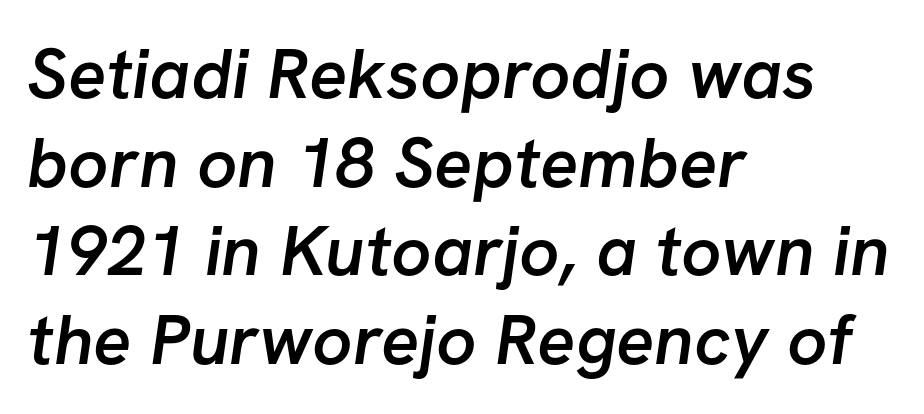
The image shows 71 px semibold sans-serif type; set left-aligned, normal line spacing (1.25x), normal letter spacing, not underlined; low stroke contrast and a medium x-height.
